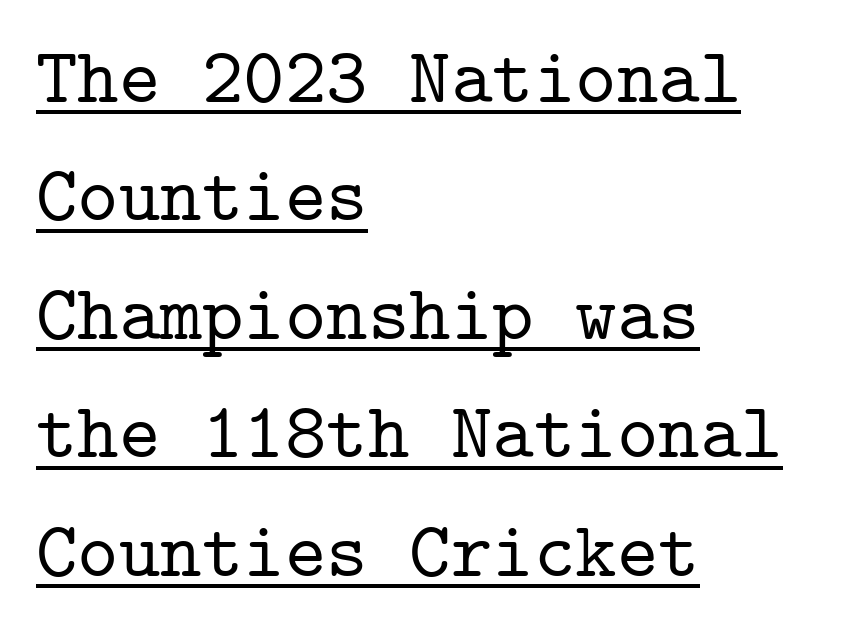
The lettering is marked with a stroke running underneath it. Ascenders rise straight up at ninety degrees. The letters march in equal steps, a hallmark of fixed-pitch type. Small tapered or slab feet sit at the stroke ends, so this counts as serif.
